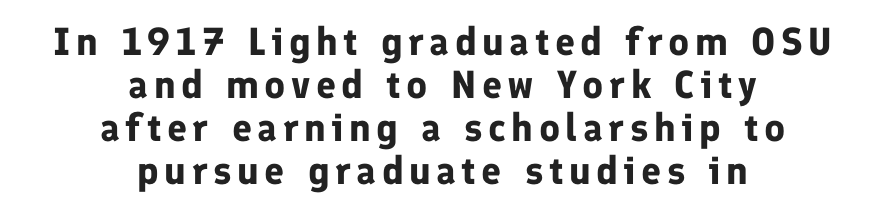
Q: Is the text bold? A: Yes.
Q: Is the text italic (slanted)? A: No, it is upright.
Q: Is the typeface a serif or a sans-serif typeface? A: Sans-serif.
Q: Is the text underlined? A: No.
Q: How is the paragraph aligned? A: Centered.
Q: Is the spacing between lines tight, normal or loose? A: Tight.
Q: Width (condensed, normal, or wide)? A: Normal.
Q: Stroke contrast? A: Low.
Q: x-height? A: Medium.
Q: Monospaced? A: No.
